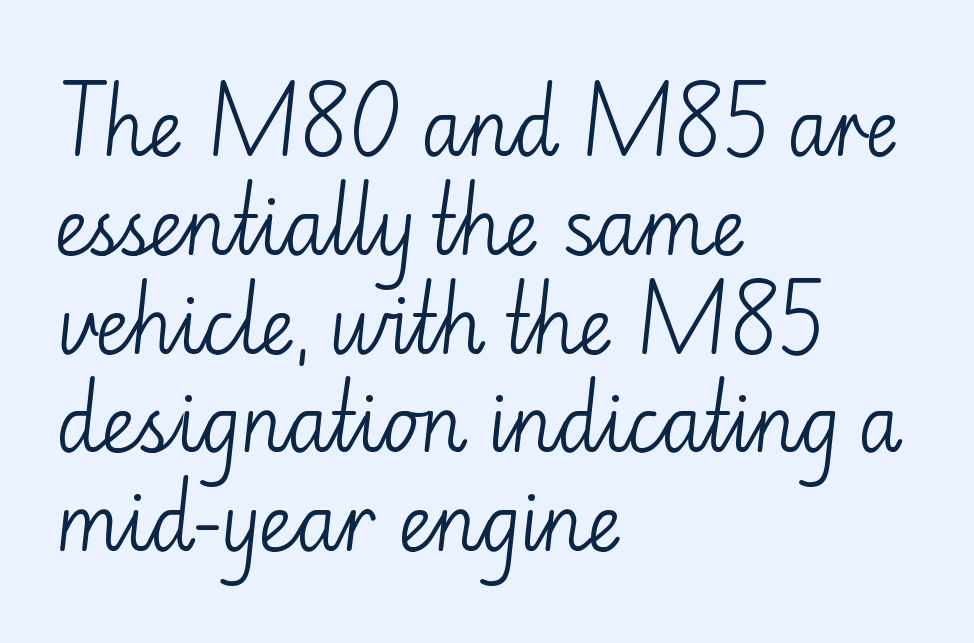
{"serif": "no", "bold": "no", "weight": "light", "width": "normal", "stroke_contrast": "low", "x_height": "small", "monospaced": "no", "underline": "no", "align": "left", "line_spacing": "normal", "line_spacing_ratio": 1.3, "letter_spacing": "normal", "letter_spacing_em": 0.0, "glyph_px": 76}
